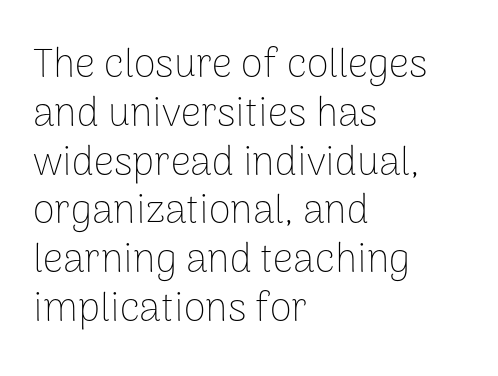
The rendering keeps characters at their native spacing. Weight: in the light-to-regular range. Unmarked baselines from the first word to the last. Serifs: no, the terminals of the letterforms are clean.
